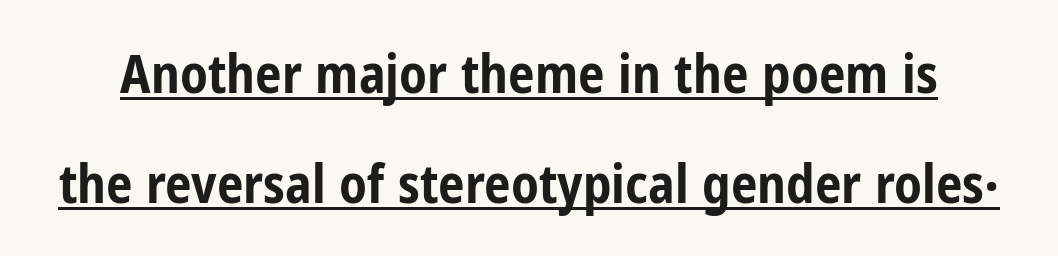
{"serif": "no", "italic": "no", "bold": "yes", "weight": "bold", "width": "condensed", "stroke_contrast": "low", "x_height": "medium", "monospaced": "no", "underline": "yes", "line_spacing": "loose", "line_spacing_ratio": 2.08, "letter_spacing": "normal", "letter_spacing_em": 0.0, "glyph_px": 53}
